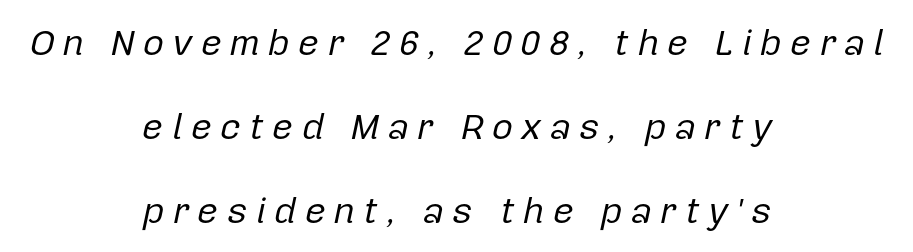
The image shows 37 px regular-weight type, italic (leaning right); set centered, loose line spacing (2.27x), unusually wide letter spacing (+0.21 em), not underlined; low stroke contrast and a medium x-height.
